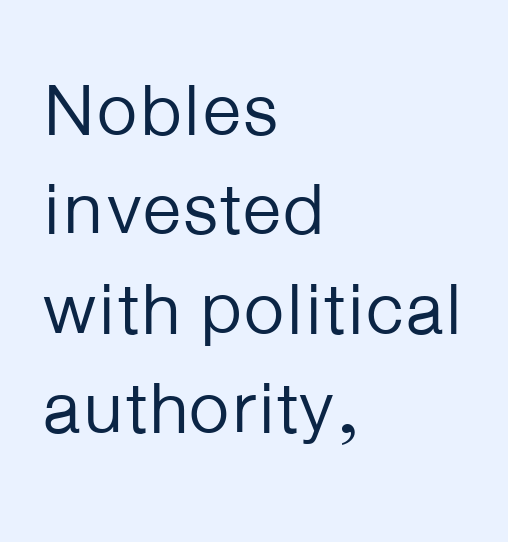
{"serif": "no", "italic": "no", "bold": "no", "weight": "regular", "width": "normal", "stroke_contrast": "low", "x_height": "medium", "monospaced": "no", "underline": "no", "align": "left", "line_spacing": "normal", "line_spacing_ratio": 1.36, "letter_spacing": "normal", "letter_spacing_em": 0.0, "glyph_px": 73}
